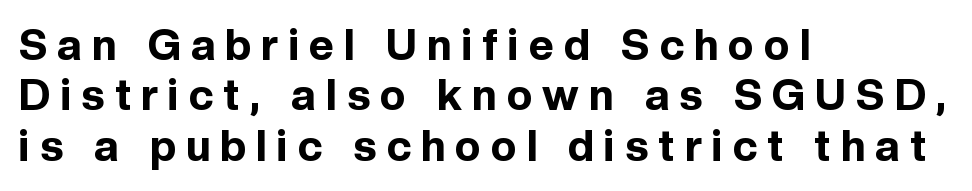
{"serif": "no", "italic": "no", "bold": "yes", "weight": "bold", "width": "normal", "x_height": "medium", "monospaced": "no", "underline": "no", "align": "left", "line_spacing_ratio": 1.17, "letter_spacing": "wide", "letter_spacing_em": 0.24, "glyph_px": 43}
